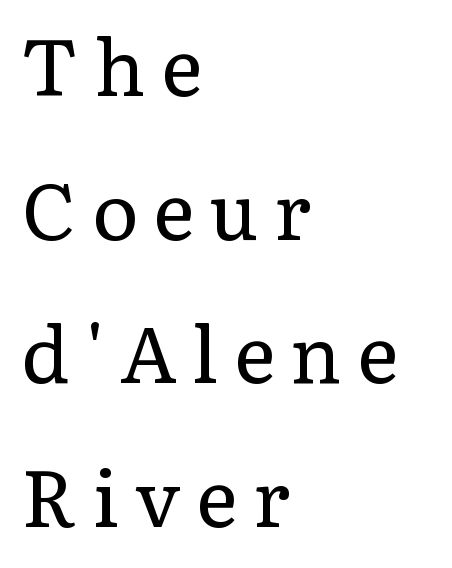
Only glyphs here, with clear space below each row. The gaps between neighbouring characters are conspicuously large. This rendering uses left alignment, leaving the right contour irregular. Ordinary non-slanted type is in use.
